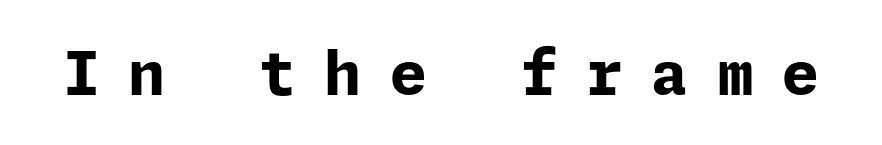
Q: Is the text bold? A: Yes.
Q: Is the text italic (slanted)? A: No, it is upright.
Q: Is the typeface a serif or a sans-serif typeface? A: Sans-serif.
Q: Is the text underlined? A: No.
Q: Is the spacing between letters normal or unusually wide? A: Unusually wide.
Q: Width (condensed, normal, or wide)? A: Normal.
Q: Stroke contrast? A: Low.
Q: x-height? A: Medium.
